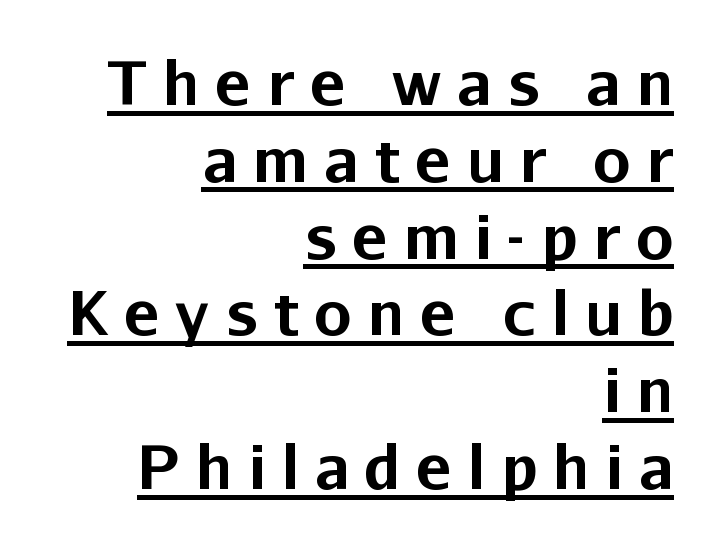
Q: Is the text bold? A: Yes.
Q: Is the text italic (slanted)? A: No, it is upright.
Q: Is the typeface a serif or a sans-serif typeface? A: Sans-serif.
Q: Is the text underlined? A: Yes.
Q: How is the paragraph aligned? A: Right-aligned.
Q: Is the spacing between letters normal or unusually wide? A: Unusually wide.
Q: Is the spacing between lines tight, normal or loose? A: Normal.
Q: Width (condensed, normal, or wide)? A: Normal.
Q: Stroke contrast? A: Low.
Q: x-height? A: Medium.
Q: Monospaced? A: No.
